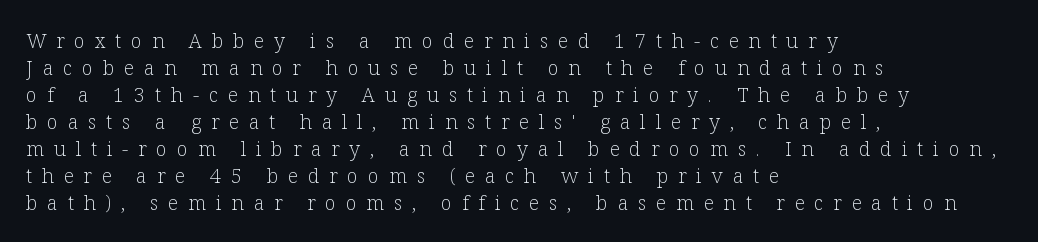
{"italic": "no", "bold": "no", "underline": "no", "align": "left", "line_spacing": "normal", "line_spacing_ratio": 1.35, "letter_spacing": "wide", "letter_spacing_em": 0.49, "glyph_px": 20}
